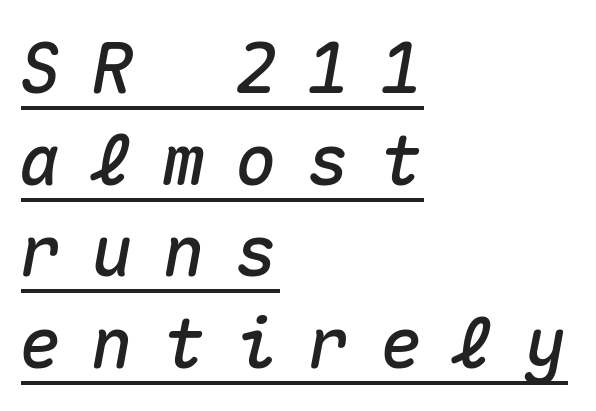
Q: Is the text italic (slanted)? A: Yes, it leans right by about 10 degrees.
Q: Is the text underlined? A: Yes.
Q: How is the paragraph aligned? A: Left-aligned.
Q: Is the spacing between letters normal or unusually wide? A: Unusually wide.
Q: Is the spacing between lines tight, normal or loose? A: Normal.
Q: Width (condensed, normal, or wide)? A: Normal.
Q: Stroke contrast? A: Medium.
Q: x-height? A: Medium.
Q: Monospaced? A: Yes.
